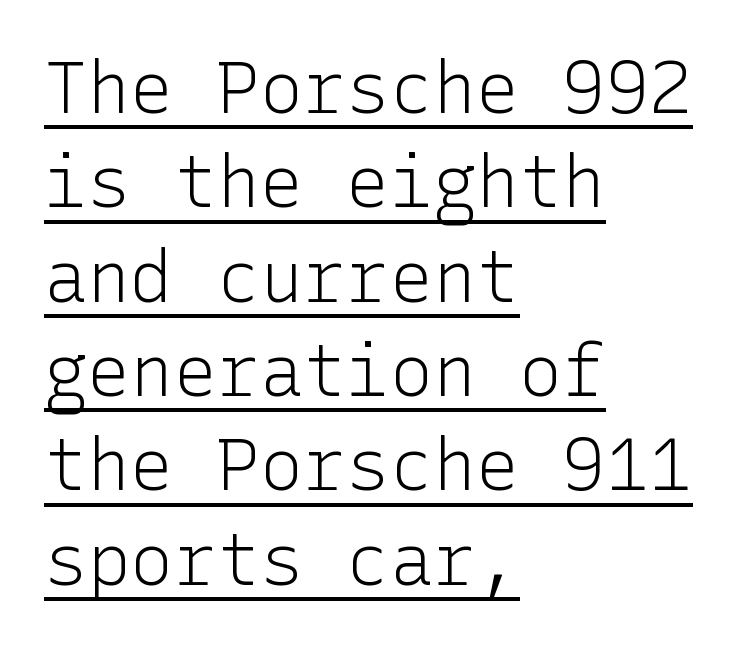
The image shows 72 px light sans-serif type, upright; set left-aligned, normal line spacing (1.31x), normal letter spacing, underlined; low stroke contrast and a medium x-height.
